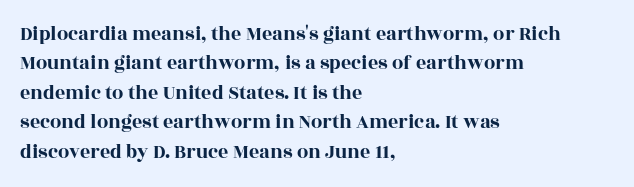
Q: Is the text italic (slanted)? A: No, it is upright.
Q: Is the text underlined? A: No.
Q: How is the paragraph aligned? A: Left-aligned.
Q: Is the spacing between letters normal or unusually wide? A: Normal.
Q: Is the spacing between lines tight, normal or loose? A: Normal.
